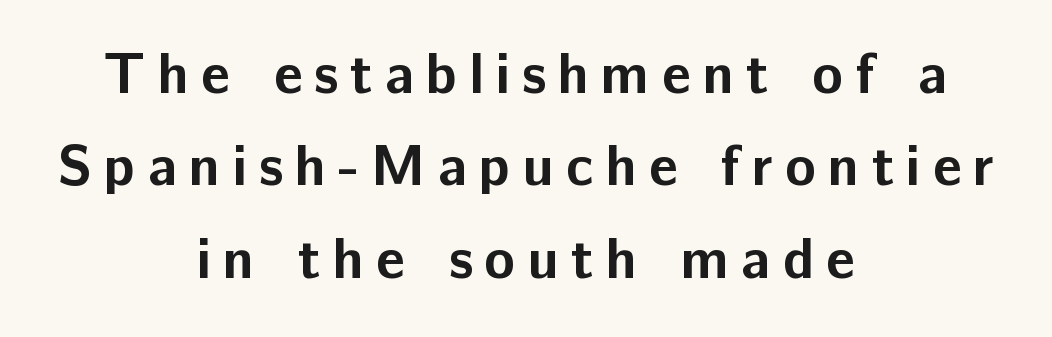
{"serif": "no", "italic": "no", "bold": "yes", "weight": "bold", "width": "normal", "stroke_contrast": "low", "x_height": "medium", "monospaced": "no", "underline": "no", "align": "center", "line_spacing": "normal", "line_spacing_ratio": 1.62, "letter_spacing": "wide", "letter_spacing_em": 0.21, "glyph_px": 57}
